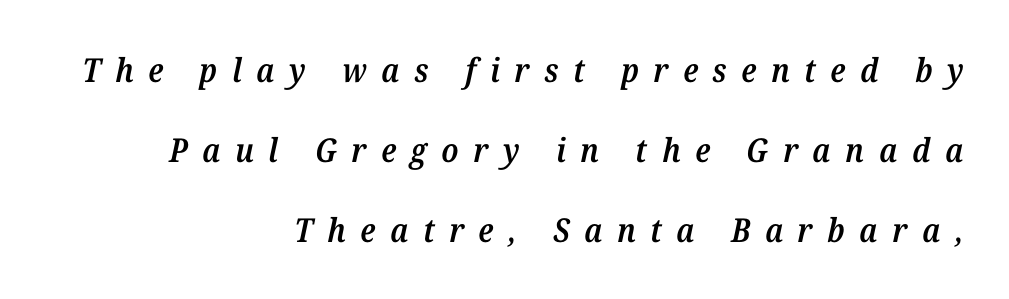
The image shows 33 px semibold serif type, italic (leaning right); set right-aligned, loose line spacing (2.43x), unusually wide letter spacing (+0.44 em), not underlined; medium stroke contrast and a medium x-height.
